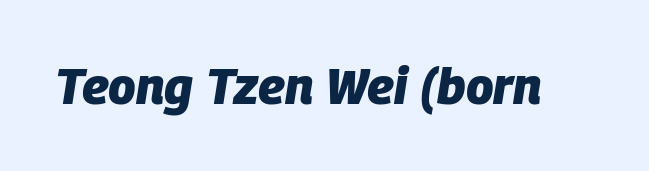
Q: Is the text bold? A: Yes.
Q: Is the text italic (slanted)? A: Yes, it leans right by about 9 degrees.
Q: Is the text underlined? A: No.
Q: Is the spacing between letters normal or unusually wide? A: Normal.
Q: Width (condensed, normal, or wide)? A: Normal.
Q: Stroke contrast? A: Low.
Q: x-height? A: Large.
Q: Monospaced? A: No.
